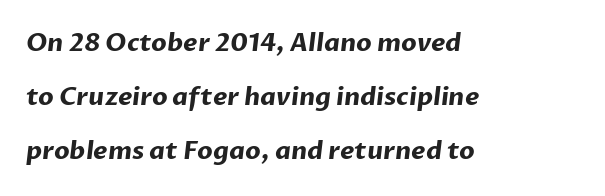
The image shows 25 px bold type; set left-aligned, loose line spacing (2.17x), normal letter spacing, not underlined.
